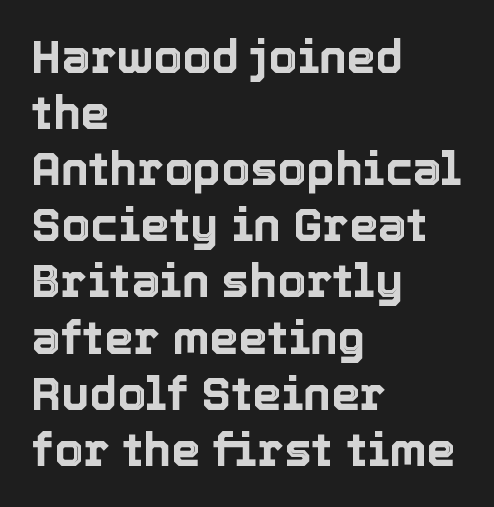
{"italic": "no", "width": "normal", "x_height": "medium", "monospaced": "no", "underline": "no", "align": "left", "line_spacing_ratio": 1.22, "letter_spacing": "normal", "letter_spacing_em": 0.0, "glyph_px": 46}
